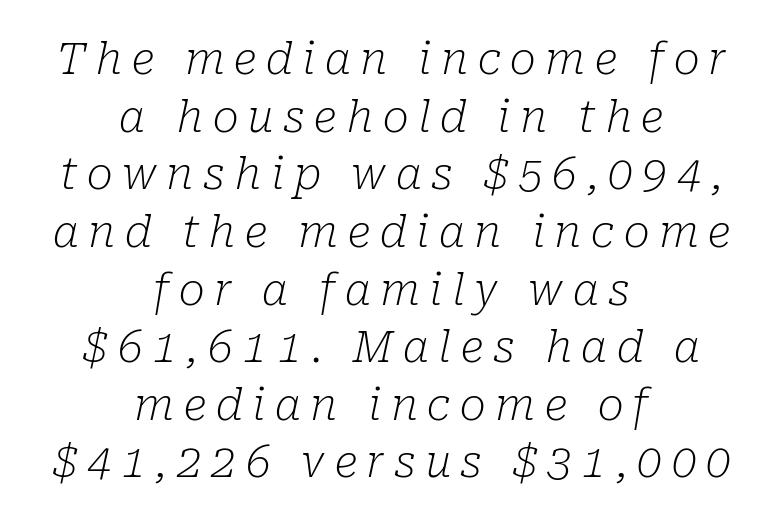
Q: Is the text bold? A: No.
Q: Is the text italic (slanted)? A: Yes, it leans right by about 10 degrees.
Q: Is the typeface a serif or a sans-serif typeface? A: Serif.
Q: Is the text underlined? A: No.
Q: How is the paragraph aligned? A: Centered.
Q: Is the spacing between letters normal or unusually wide? A: Unusually wide.
Q: Is the spacing between lines tight, normal or loose? A: Normal.
Q: Width (condensed, normal, or wide)? A: Normal.
Q: Stroke contrast? A: Low.
Q: x-height? A: Medium.
Q: Monospaced? A: No.
